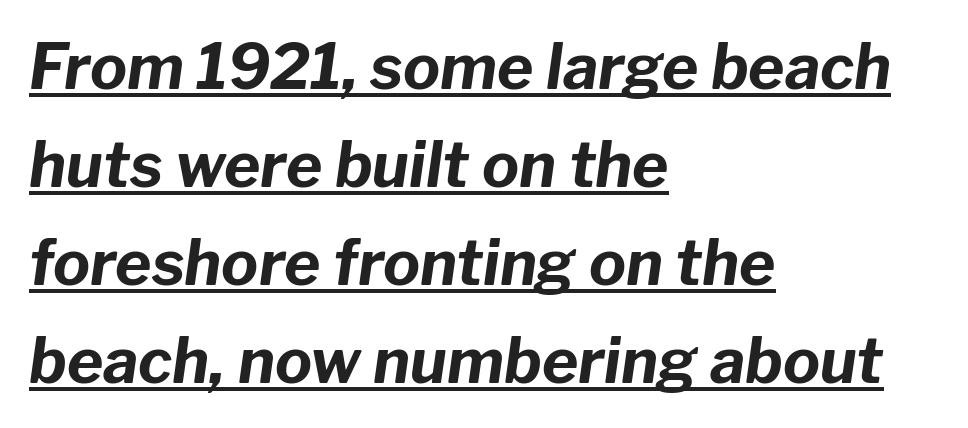
Interline gaps are of average width in this sample. Here the designer chose a conventional face with non-uniform glyph widths. Has an underline been added? It has. Tracking here is standard; glyphs follow each other at the usual distance.
